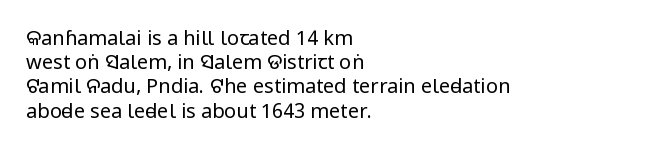
{"italic": "no", "bold": "no", "underline": "no", "align": "left", "line_spacing_ratio": 1.21, "letter_spacing": "normal", "letter_spacing_em": 0.0, "glyph_px": 20}
